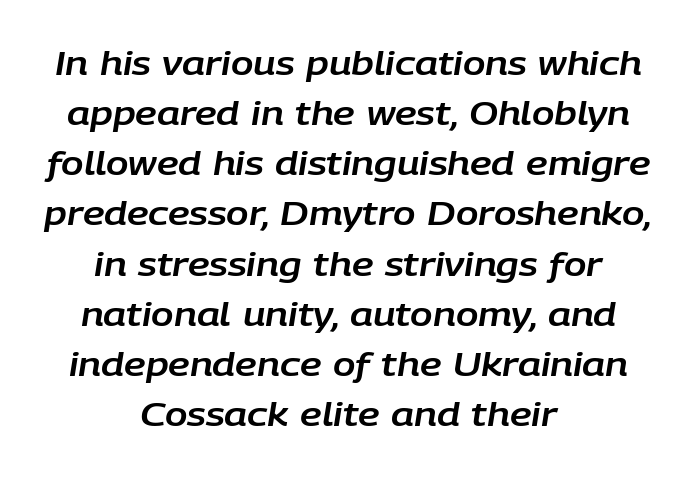
{"italic": "yes", "lean": "right", "slant_degrees": 9, "width": "normal", "stroke_contrast": "low", "x_height": "large", "monospaced": "no", "underline": "no", "align": "center", "line_spacing": "normal", "line_spacing_ratio": 1.52, "letter_spacing": "normal", "letter_spacing_em": 0.0, "glyph_px": 33}
